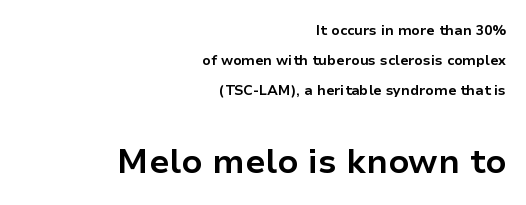
If you measured baseline to baseline, you'd find a long distance. The emphasis by scale lands on block number two, below. Does the type have serifs? No, each stem ends abruptly. A typesetter would call this proportional, since set widths differ per character. The setting favours the right margin, as signatures and pull-quotes sometimes do. Is the letter spacing exaggerated? No — it looks like the ordinary default.
